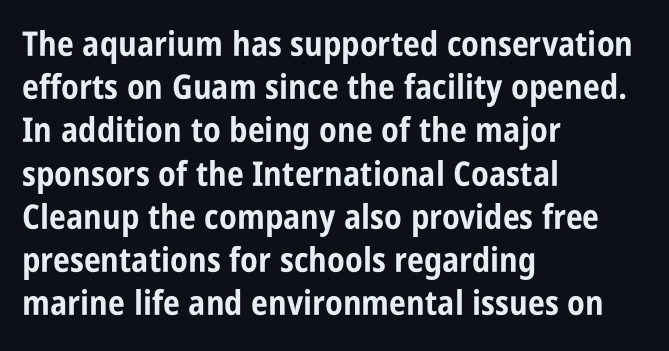
The image shows 34 px bold, condensed sans-serif type, upright; set left-aligned, normal line spacing (1.27x), normal letter spacing, not underlined; low stroke contrast and a large x-height.
